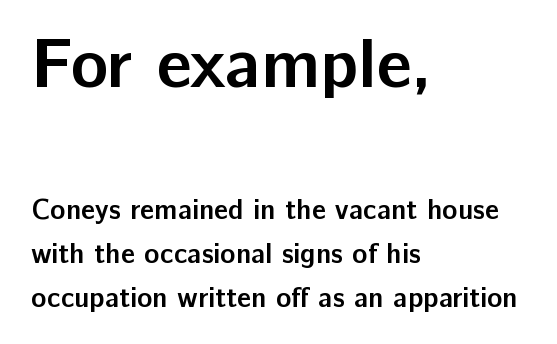
{"serif": "no", "italic": "no", "bold": "yes", "weight": "semibold", "width": "normal", "stroke_contrast": "low", "x_height": "medium", "monospaced": "no", "underline": "no", "align": "left", "line_spacing": "normal", "line_spacing_ratio": 1.56, "letter_spacing": "normal", "letter_spacing_em": 0.0, "larger_block": "first", "size_ratio": 2.5, "glyph_px": 70}
